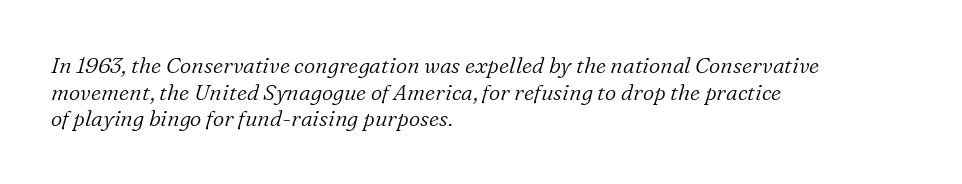
The image shows 22 px text type, italic (leaning right); set left-aligned, line spacing 1.21x, normal letter spacing, not underlined.
